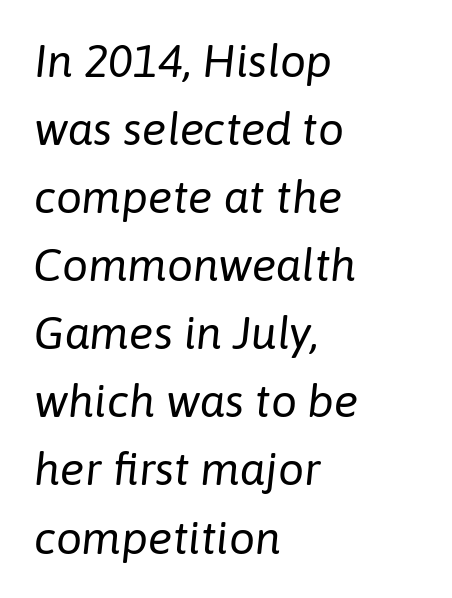
Tracking value appears to be zero — textbook default spacing. The passage shown stacks its lines at a standard gap. Posture: slanted. No letter is thick-stroked: the sample isn't bold.
